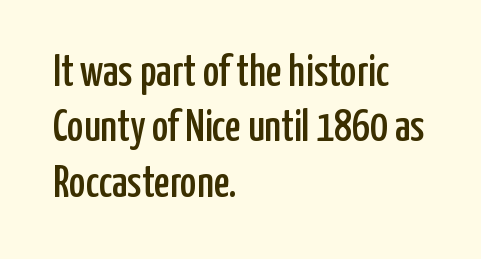
Check the space under the baseline: it is left empty. You could not count columns in this text — the font is proportionally spaced. Look at the tracking — it's just the regular setting, nothing added. Line beginnings align vertically; line endings do not. To sum up the face: it is a sans, with no serifs. The type sits square on the baseline with zero lean.
